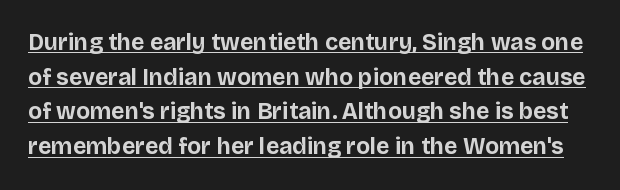
The image shows 23 px bold type, upright; set normal line spacing (1.51x), normal letter spacing, underlined.
